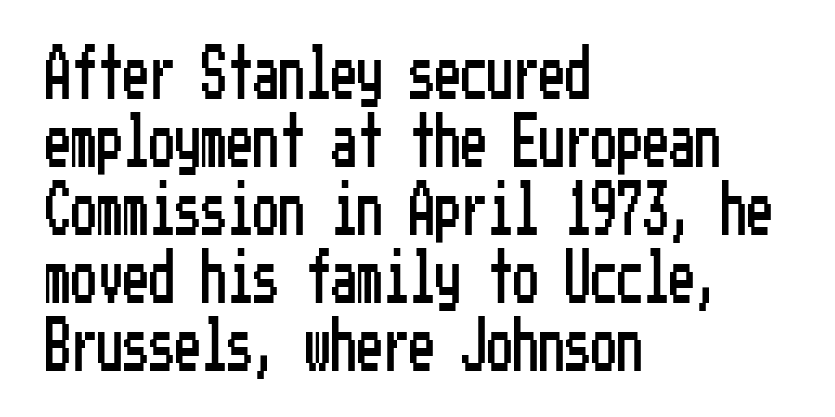
The letters sit at their default tracking, neither squeezed nor spread. Horizontal bands of white between lines are of average thickness. The passage shown is typeset with a sans-serif family. This rendering features lettering with no underline. Rendered with straight, roman letterforms. This rendering uses left alignment, leaving the right contour irregular.
